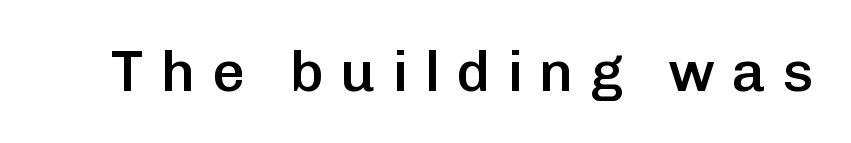
The image shows 57 px semibold sans-serif type, upright; set unusually wide letter spacing (+0.29 em), not underlined; low stroke contrast and a medium x-height.
